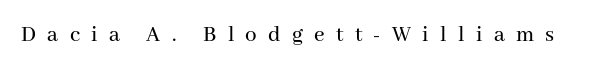
{"italic": "no", "underline": "no", "letter_spacing": "wide", "letter_spacing_em": 0.49, "glyph_px": 23}
